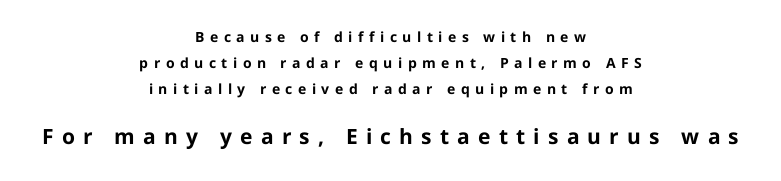
The image shows 21 px bold type, upright; set centered, line spacing 1.86x, unusually wide letter spacing (+0.39 em), not underlined; the second (bottom) block is 1.5x larger.
